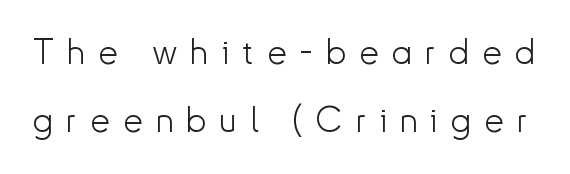
Q: Is the text bold? A: No.
Q: Is the text italic (slanted)? A: No, it is upright.
Q: Is the typeface a serif or a sans-serif typeface? A: Sans-serif.
Q: Is the text underlined? A: No.
Q: Is the spacing between letters normal or unusually wide? A: Unusually wide.
Q: Is the spacing between lines tight, normal or loose? A: Loose.
Q: Width (condensed, normal, or wide)? A: Normal.
Q: Stroke contrast? A: Low.
Q: x-height? A: Small.
Q: Monospaced? A: No.
